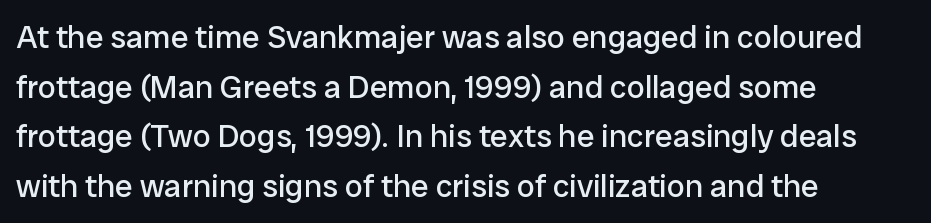
{"serif": "no", "italic": "no", "bold": "no", "weight": "regular", "width": "normal", "stroke_contrast": "low", "x_height": "medium", "monospaced": "no", "underline": "no", "align": "left", "line_spacing": "normal", "line_spacing_ratio": 1.55, "letter_spacing": "normal", "letter_spacing_em": 0.0, "glyph_px": 32}
